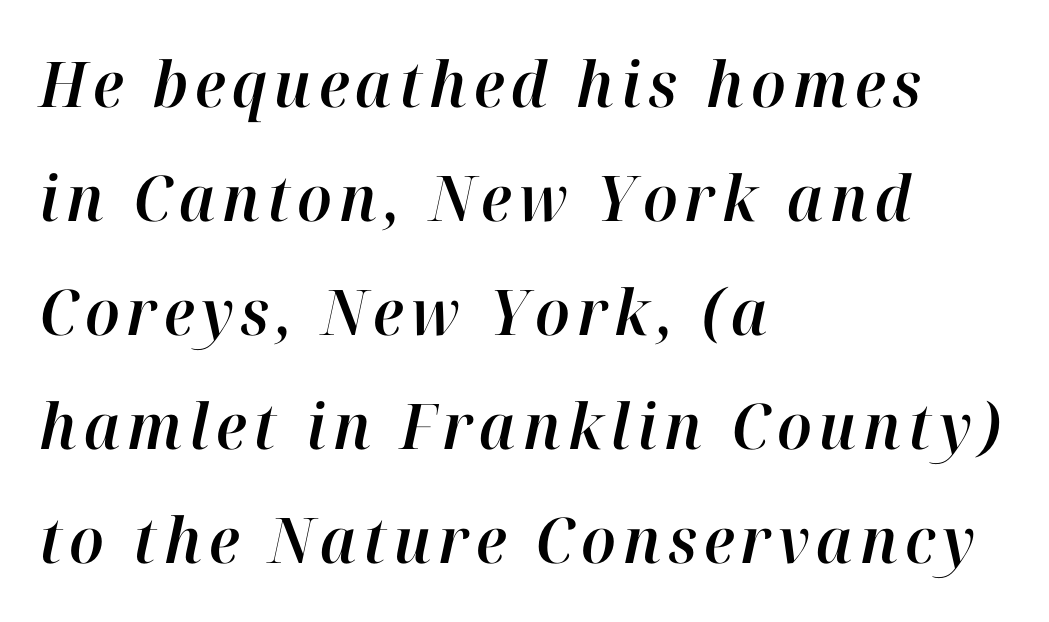
{"italic": "yes", "lean": "right", "slant_degrees": 12, "width": "normal", "stroke_contrast": "high", "x_height": "medium", "monospaced": "no", "underline": "no", "align": "left", "line_spacing_ratio": 1.81, "glyph_px": 63}
